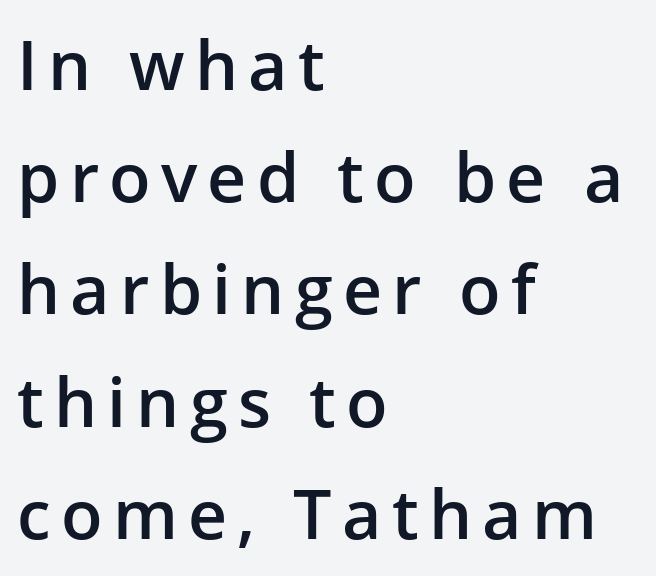
The letters are semibold — heavier than regular but short of a full bold. Where is the straight margin? On the left. Normally led — the rows are evenly, conventionally spaced. Here the designer chose a conventional face with non-uniform glyph widths. Stroke terminals: plain, sans-serif. If you drew a line through each stem, it would be perfectly vertical.
